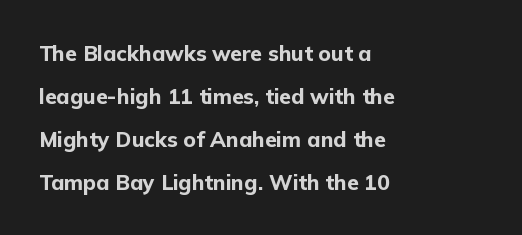
The image shows 21 px bold type, upright; set left-aligned, loose line spacing (2.04x), normal letter spacing, not underlined.
